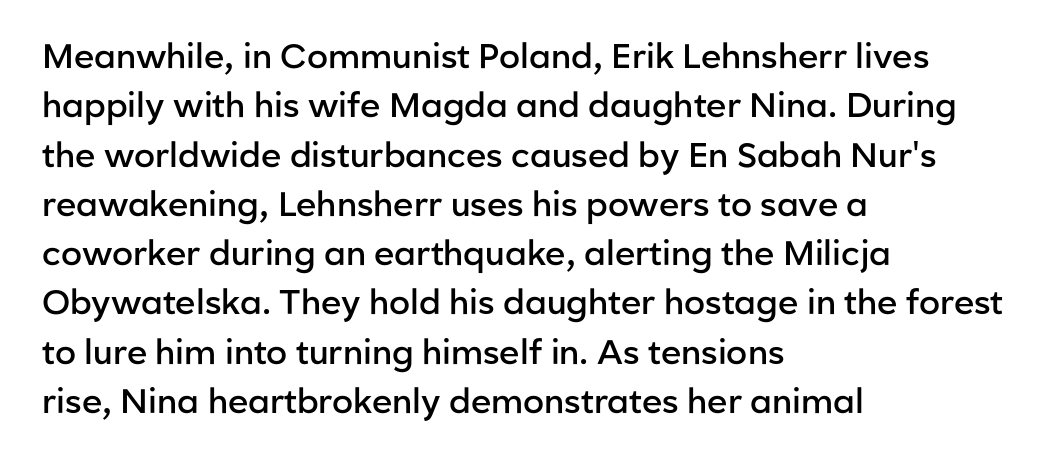
The image shows 34 px semibold sans-serif type, upright; set left-aligned, normal line spacing (1.45x), normal letter spacing, not underlined; low stroke contrast and a medium x-height.
